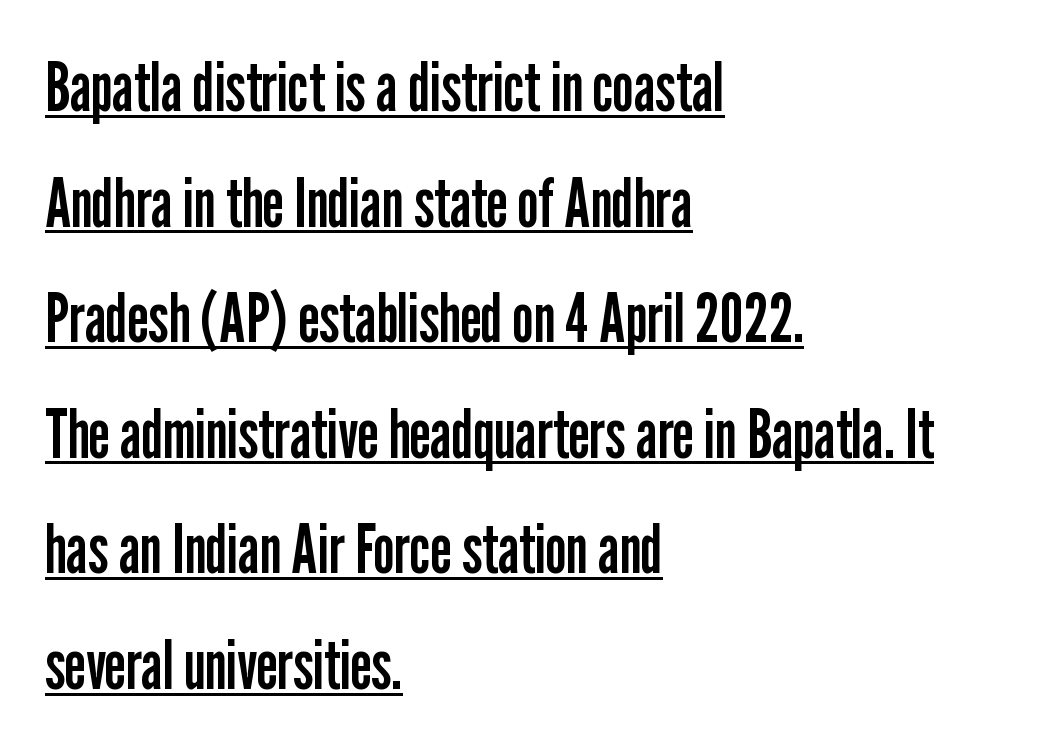
{"serif": "no", "italic": "no", "bold": "no", "weight": "regular", "width": "condensed", "stroke_contrast": "low", "x_height": "medium", "monospaced": "no", "underline": "yes", "align": "left", "line_spacing": "normal", "line_spacing_ratio": 1.7, "letter_spacing": "normal", "letter_spacing_em": 0.0, "glyph_px": 68}
